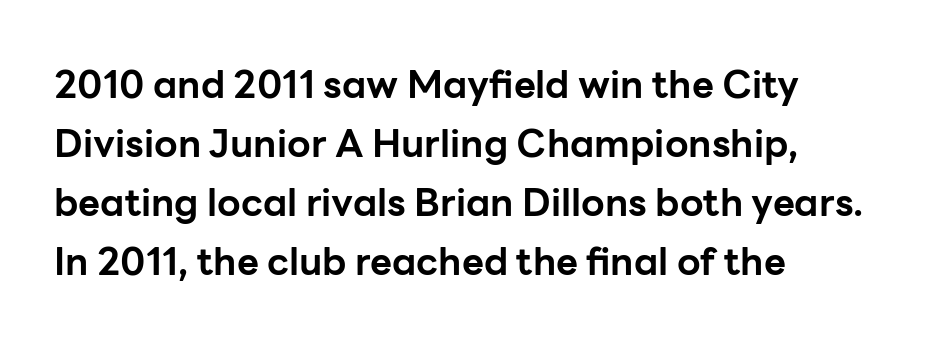
Q: Is the text bold? A: Yes.
Q: Is the text italic (slanted)? A: No, it is upright.
Q: Is the typeface a serif or a sans-serif typeface? A: Sans-serif.
Q: Is the text underlined? A: No.
Q: How is the paragraph aligned? A: Left-aligned.
Q: Is the spacing between letters normal or unusually wide? A: Normal.
Q: Is the spacing between lines tight, normal or loose? A: Normal.
Q: Width (condensed, normal, or wide)? A: Normal.
Q: Stroke contrast? A: Low.
Q: x-height? A: Medium.
Q: Monospaced? A: No.
